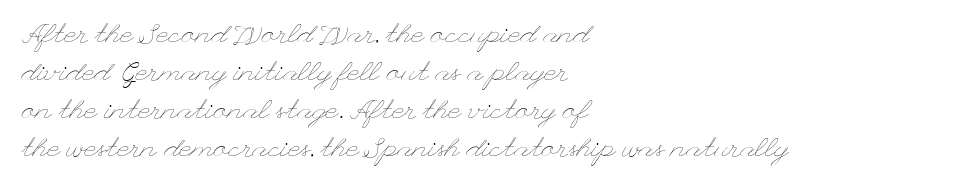
The designer left line spacing at the default. A classic flush-left, rag-right setting is used for this passage. The font sits on the lighter half of the weight spectrum, regular included. No word sits above an underline.
